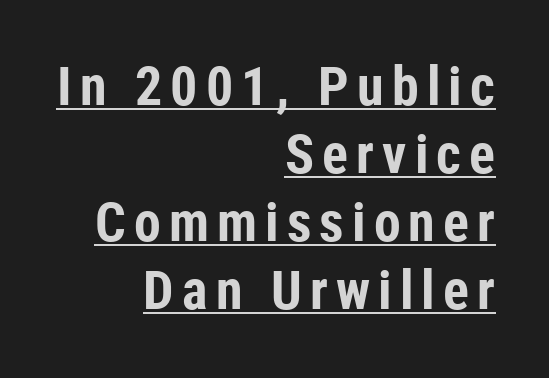
Q: Is the text bold? A: Yes.
Q: Is the text italic (slanted)? A: No, it is upright.
Q: Is the typeface a serif or a sans-serif typeface? A: Sans-serif.
Q: Is the text underlined? A: Yes.
Q: How is the paragraph aligned? A: Right-aligned.
Q: Is the spacing between lines tight, normal or loose? A: Normal.
Q: Width (condensed, normal, or wide)? A: Condensed.
Q: Stroke contrast? A: Low.
Q: x-height? A: Medium.
Q: Monospaced? A: No.
